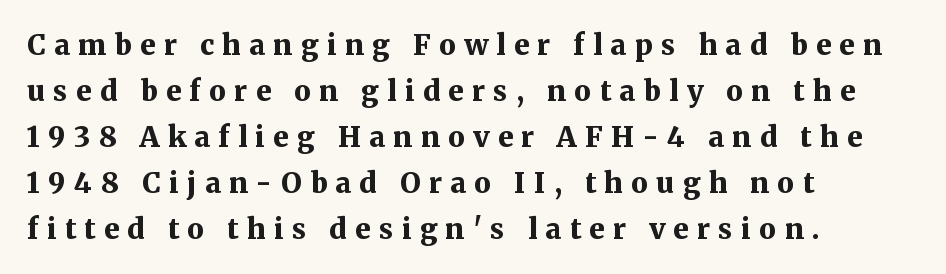
Q: Is the text bold? A: Yes.
Q: Is the text italic (slanted)? A: No, it is upright.
Q: Is the typeface a serif or a sans-serif typeface? A: Serif.
Q: Is the text underlined? A: No.
Q: How is the paragraph aligned? A: Left-aligned.
Q: Is the spacing between letters normal or unusually wide? A: Unusually wide.
Q: Is the spacing between lines tight, normal or loose? A: Normal.
Q: Width (condensed, normal, or wide)? A: Normal.
Q: Stroke contrast? A: Medium.
Q: x-height? A: Medium.
Q: Monospaced? A: No.
